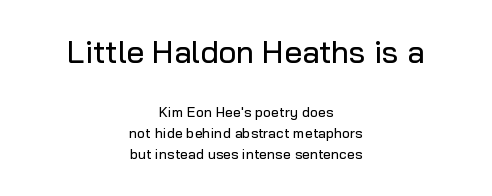
{"serif": "no", "italic": "no", "width": "normal", "stroke_contrast": "low", "x_height": "medium", "monospaced": "no", "underline": "no", "align": "center", "line_spacing": "normal", "line_spacing_ratio": 1.5, "letter_spacing": "normal", "letter_spacing_em": 0.0, "larger_block": "first", "size_ratio": 2.21, "glyph_px": 31}
